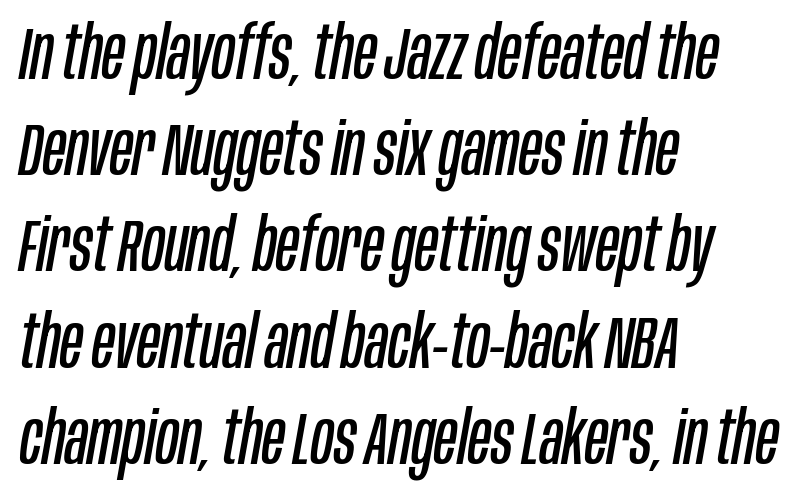
{"italic": "yes", "lean": "right", "slant_degrees": 10, "bold": "no", "weight": "regular", "width": "condensed", "stroke_contrast": "low", "x_height": "large", "monospaced": "no", "underline": "no", "align": "left", "line_spacing": "normal", "line_spacing_ratio": 1.3, "letter_spacing": "normal", "letter_spacing_em": 0.0, "glyph_px": 74}
